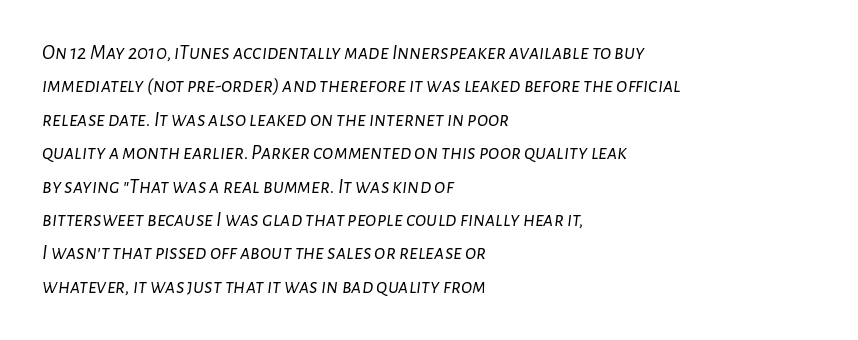
Q: Is the text bold? A: No.
Q: Is the text italic (slanted)? A: Yes, it leans right by about 7 degrees.
Q: Is the text underlined? A: No.
Q: How is the paragraph aligned? A: Left-aligned.
Q: Is the spacing between letters normal or unusually wide? A: Normal.
Q: Is the spacing between lines tight, normal or loose? A: Normal.
